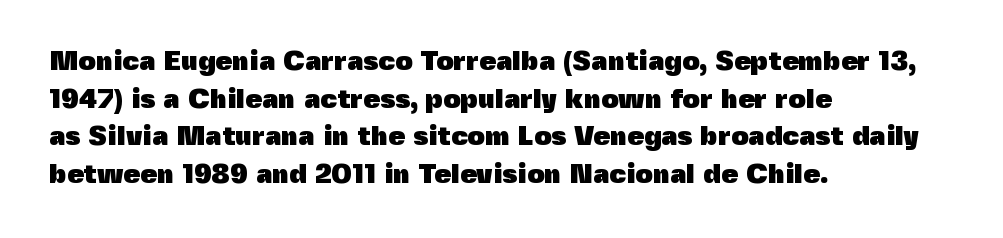
Its strokes are broad and dark, the hallmark of bold type. The letterforms sit shoulder to shoulder at normal distance. Horizontal alignment here is leftward, the default for most running prose. Each new line begins a customary step beneath the previous one. Has an underline been added? It has not. Characters remain perfectly vertical along every line.
